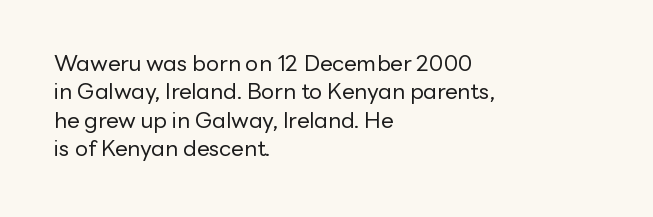
Rule under the text: the space is simply empty. Honestly, the letter spacing is just normal — you wouldn't notice it. The font's upright variant was chosen for this text. The strokes are not fattened; the text isn't bold. Layout note: lines flush left. The designer left line spacing at the default.
